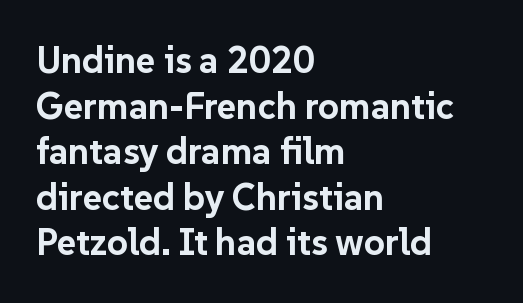
{"serif": "no", "italic": "no", "bold": "yes", "weight": "bold", "width": "normal", "stroke_contrast": "low", "x_height": "medium", "monospaced": "no", "underline": "no", "align": "left", "line_spacing_ratio": 1.23, "letter_spacing": "normal", "letter_spacing_em": 0.0, "glyph_px": 37}
